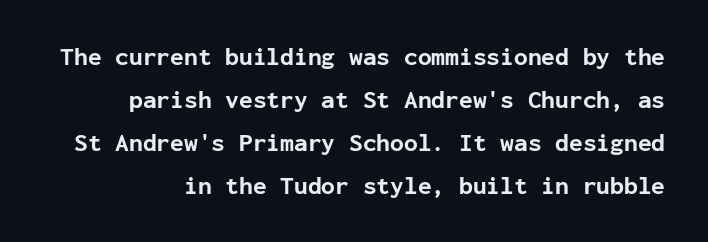
{"italic": "no", "bold": "yes", "underline": "no", "line_spacing_ratio": 1.72, "letter_spacing": "normal", "letter_spacing_em": 0.0, "glyph_px": 25}
